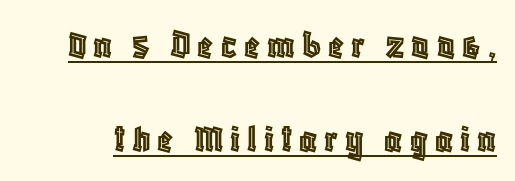
The image shows 41 px condensed type, upright; set loose line spacing (2.29x), underlined; a large x-height.
